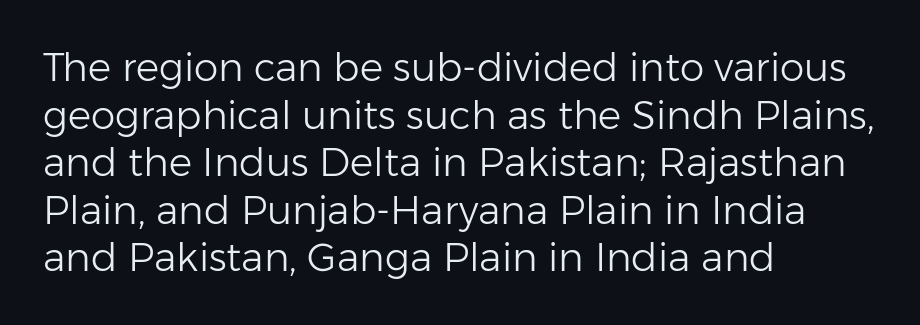
Q: Is the text bold? A: No.
Q: Is the text italic (slanted)? A: No, it is upright.
Q: Is the typeface a serif or a sans-serif typeface? A: Sans-serif.
Q: Is the text underlined? A: No.
Q: How is the paragraph aligned? A: Left-aligned.
Q: Is the spacing between letters normal or unusually wide? A: Normal.
Q: Width (condensed, normal, or wide)? A: Normal.
Q: Stroke contrast? A: Low.
Q: x-height? A: Medium.
Q: Monospaced? A: No.
